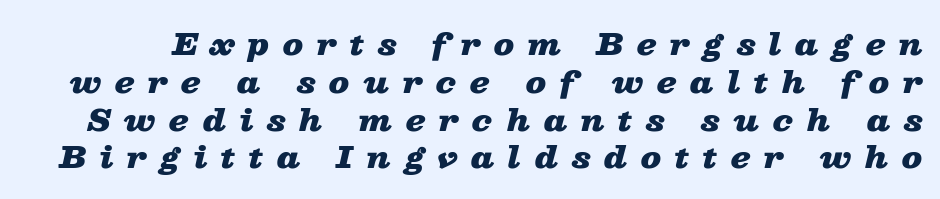
The image shows 30 px heavy, wide type, italic (leaning right); set normal line spacing (1.26x), unusually wide letter spacing (+0.45 em), not underlined; low stroke contrast and a medium x-height.
